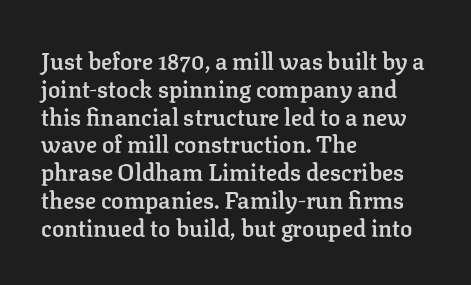
Q: Is the text bold? A: Semi-bold.
Q: Is the text italic (slanted)? A: No, it is upright.
Q: Is the text underlined? A: No.
Q: How is the paragraph aligned? A: Left-aligned.
Q: Is the spacing between letters normal or unusually wide? A: Normal.
